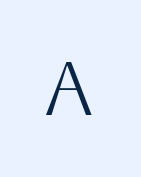
{"serif": "no", "italic": "no", "bold": "no", "weight": "light", "width": "normal", "stroke_contrast": "medium", "x_height": "large", "monospaced": "no", "underline": "no", "letter_spacing": "normal", "letter_spacing_em": 0.0, "glyph_px": 76}
